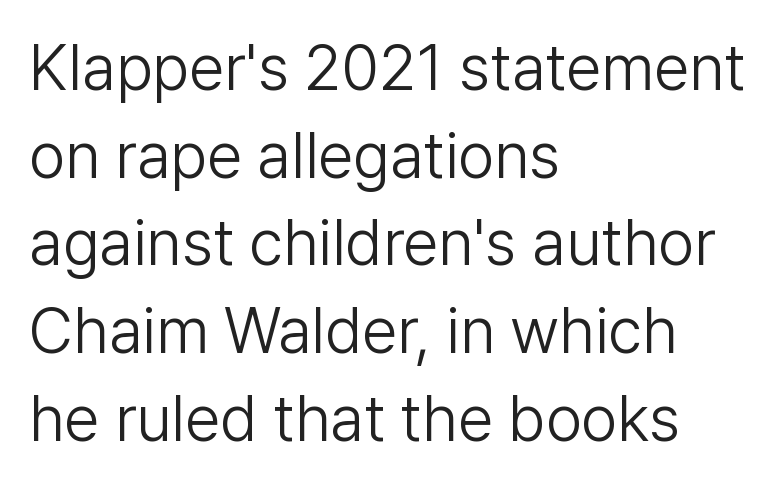
The image shows 64 px light sans-serif type, upright; set left-aligned, normal line spacing (1.37x), normal letter spacing, not underlined; low stroke contrast and a medium x-height.
